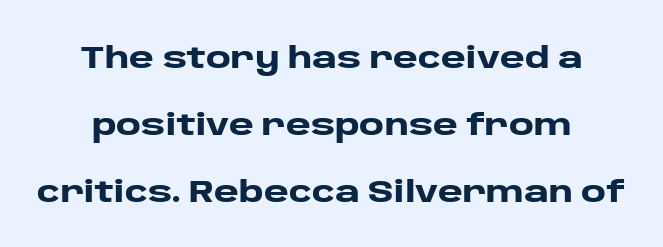
Q: Is the text bold? A: Yes.
Q: Is the text italic (slanted)? A: No, it is upright.
Q: Is the typeface a serif or a sans-serif typeface? A: Sans-serif.
Q: Is the text underlined? A: No.
Q: Is the spacing between letters normal or unusually wide? A: Normal.
Q: Is the spacing between lines tight, normal or loose? A: Loose.
Q: Width (condensed, normal, or wide)? A: Wide.
Q: Stroke contrast? A: Low.
Q: x-height? A: Large.
Q: Monospaced? A: No.
